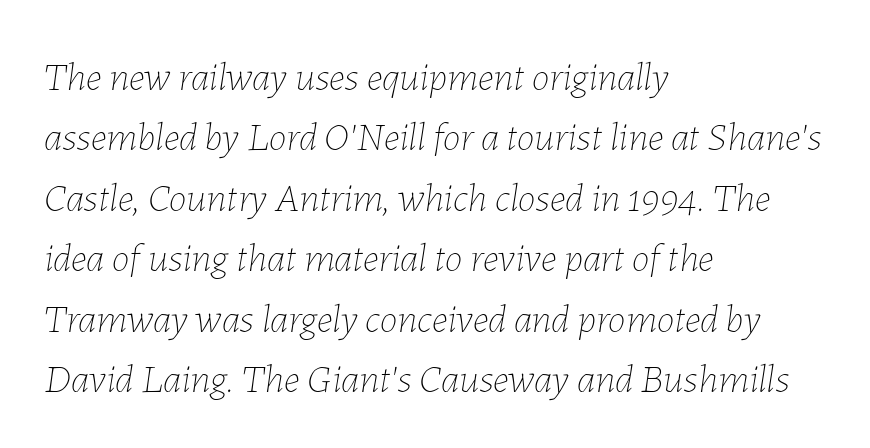
Q: Is the text bold? A: No.
Q: Is the text italic (slanted)? A: Yes, it leans right by about 7 degrees.
Q: Is the text underlined? A: No.
Q: How is the paragraph aligned? A: Left-aligned.
Q: Is the spacing between letters normal or unusually wide? A: Normal.
Q: Is the spacing between lines tight, normal or loose? A: Normal.
Q: Width (condensed, normal, or wide)? A: Normal.
Q: Stroke contrast? A: Low.
Q: x-height? A: Medium.
Q: Monospaced? A: No.
